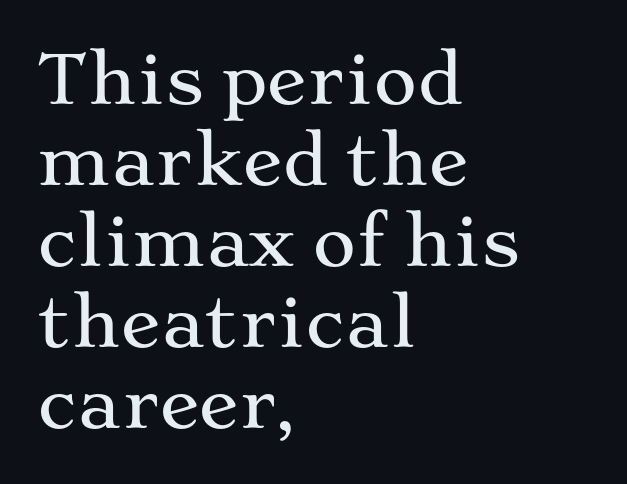
Q: Is the text italic (slanted)? A: No, it is upright.
Q: Is the typeface a serif or a sans-serif typeface? A: Serif.
Q: Is the text underlined? A: No.
Q: How is the paragraph aligned? A: Left-aligned.
Q: Is the spacing between letters normal or unusually wide? A: Normal.
Q: Width (condensed, normal, or wide)? A: Wide.
Q: Stroke contrast? A: Medium.
Q: x-height? A: Medium.
Q: Monospaced? A: No.
